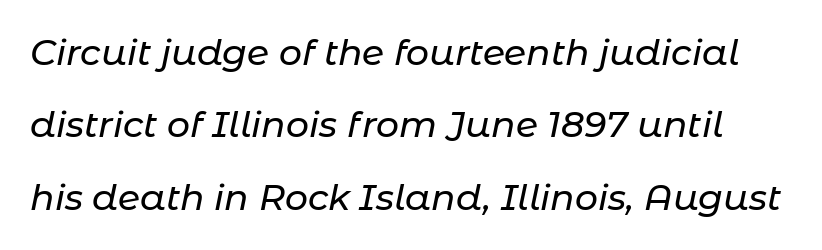
This sample uses an oblique cut, with every glyph tilted off the vertical. Between one letter and the next there's only the usual sliver of space. Descenders are the only things crossing below the line. The rendering uses natural spacing where letterforms have individual widths. Loosely led — the rows are spread out.
